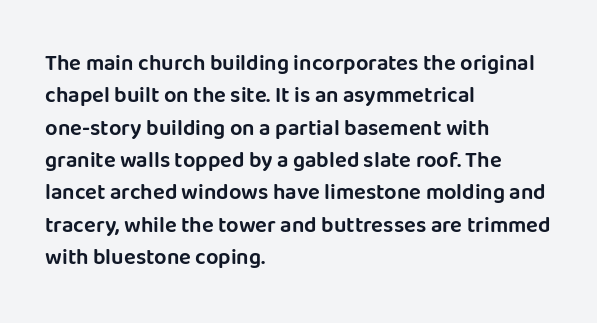
The image shows 22 px text type, upright; set left-aligned, normal line spacing (1.47x), normal letter spacing, not underlined.
